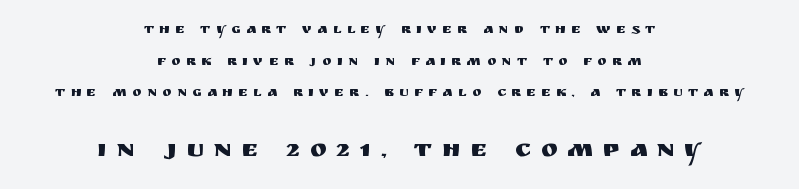
Q: Is the text italic (slanted)? A: No, it is upright.
Q: Is the text underlined? A: No.
Q: How is the paragraph aligned? A: Centered.
Q: Is the spacing between letters normal or unusually wide? A: Unusually wide.
Q: Is the spacing between lines tight, normal or loose? A: Loose.
Q: Which block of text is set in a larger size, the first (top) or the second (bottom)? A: The second (bottom) one.
